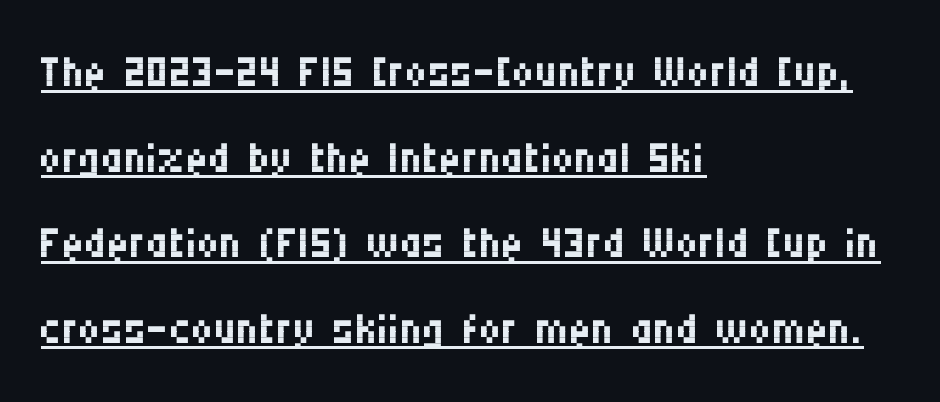
Inter-character spacing is left at the font's built-in metrics. Varying glyph widths throughout — classic text-font behaviour. Compared with a typical body face, this is equally light or lighter still. How would I describe the line gaps? Plain and ordinary. Which margin do the lines hug? The left one — the right edge is uneven. The specimen reads as upright at a glance.
